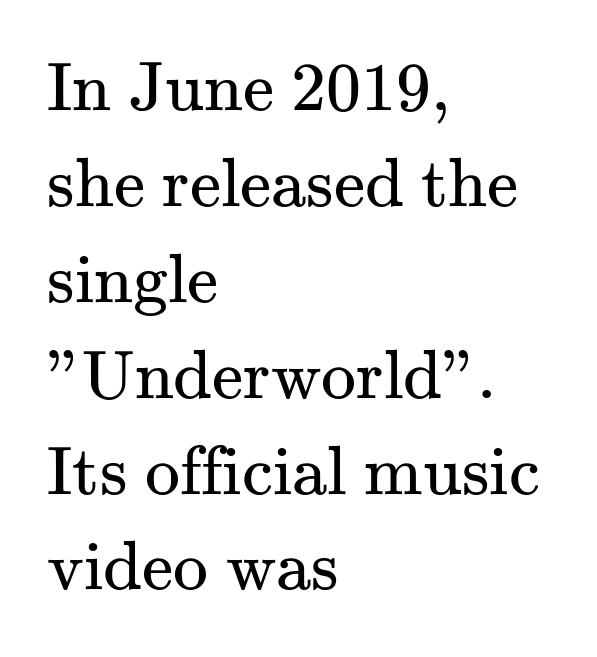
{"serif": "yes", "italic": "no", "bold": "no", "weight": "regular", "width": "normal", "stroke_contrast": "medium", "x_height": "small", "monospaced": "no", "underline": "no", "align": "left", "line_spacing": "normal", "line_spacing_ratio": 1.37, "letter_spacing": "normal", "letter_spacing_em": 0.0, "glyph_px": 70}
